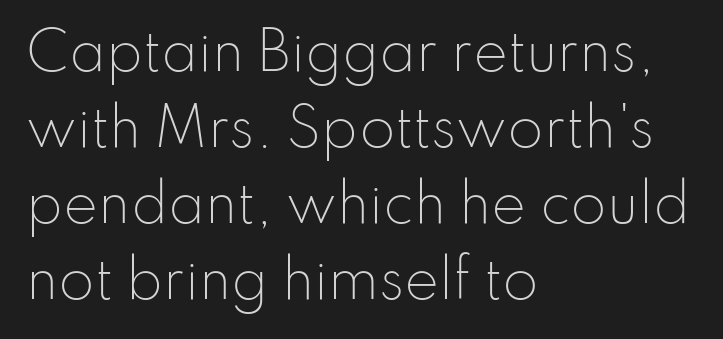
{"serif": "no", "italic": "no", "bold": "no", "weight": "light", "width": "normal", "stroke_contrast": "low", "x_height": "small", "monospaced": "no", "underline": "no", "align": "left", "line_spacing": "normal", "line_spacing_ratio": 1.46, "letter_spacing": "normal", "letter_spacing_em": 0.0, "glyph_px": 52}
